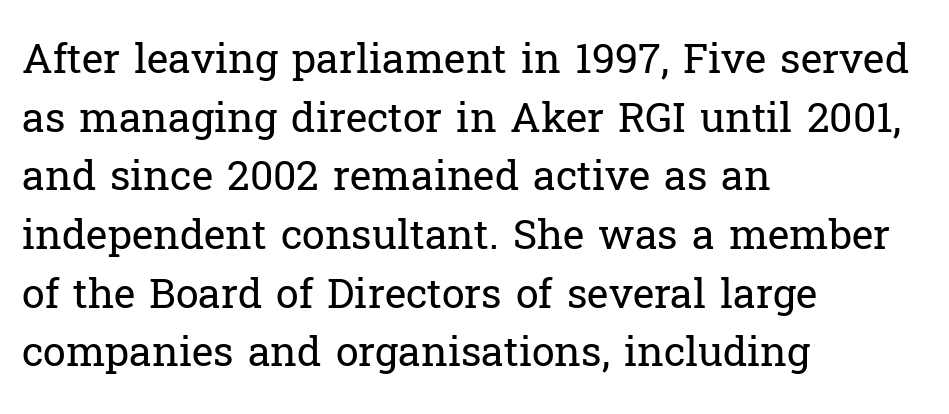
The image shows 41 px regular-weight serif type, upright; set left-aligned, normal line spacing (1.43x), normal letter spacing, not underlined; low stroke contrast and a medium x-height.
